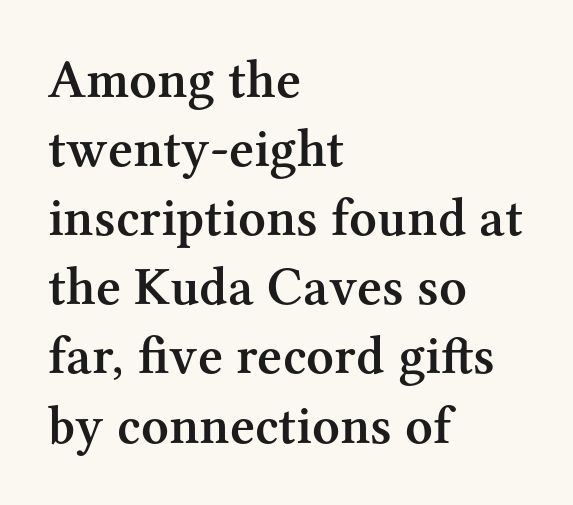
{"serif": "yes", "italic": "no", "bold": "semi", "weight": "semibold", "width": "normal", "stroke_contrast": "medium", "x_height": "medium", "monospaced": "no", "underline": "no", "align": "left", "line_spacing": "normal", "line_spacing_ratio": 1.28, "letter_spacing": "normal", "letter_spacing_em": 0.0, "glyph_px": 54}
